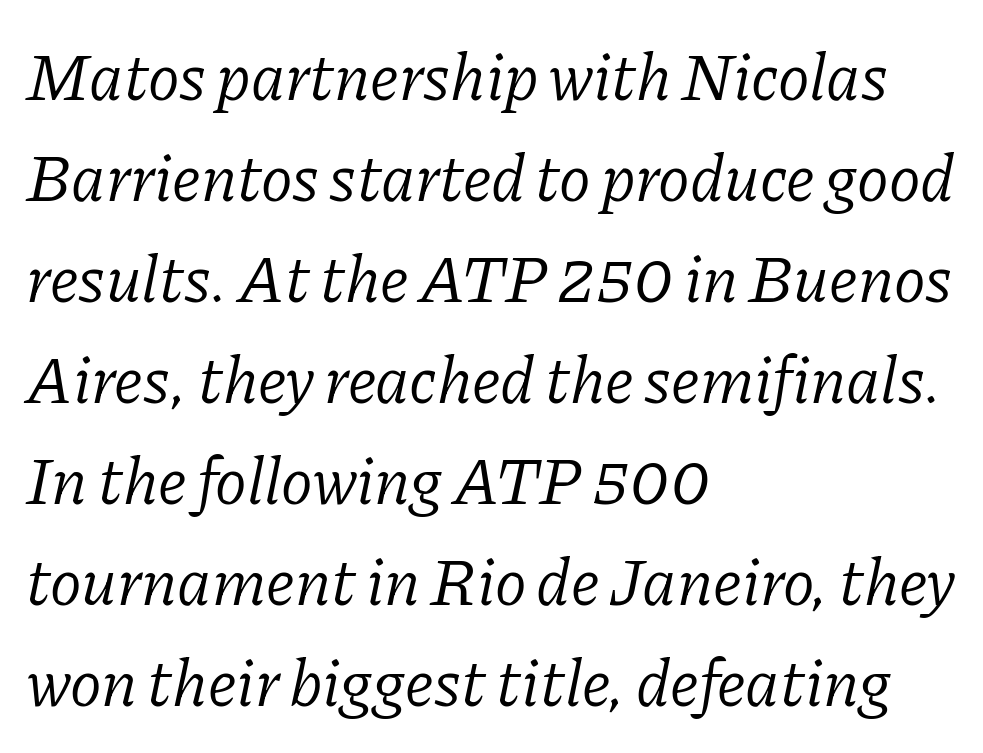
{"serif": "yes", "italic": "yes", "lean": "right", "slant_degrees": 11, "bold": "no", "weight": "light", "width": "normal", "stroke_contrast": "low", "x_height": "medium", "monospaced": "no", "underline": "no", "align": "left", "line_spacing": "normal", "line_spacing_ratio": 1.53, "letter_spacing": "normal", "letter_spacing_em": 0.0, "glyph_px": 66}
